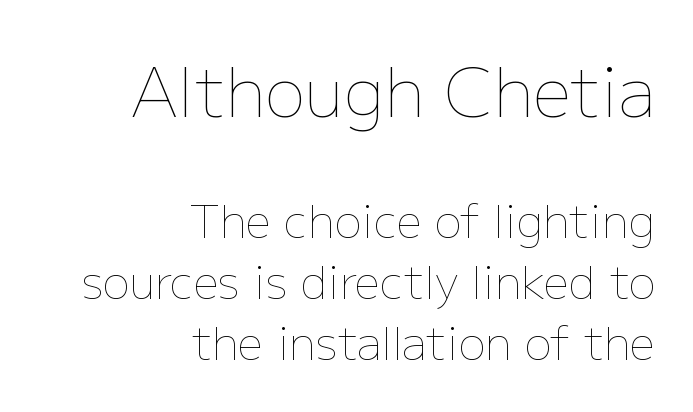
Q: Is the text bold? A: No.
Q: Is the text italic (slanted)? A: No, it is upright.
Q: Is the text underlined? A: No.
Q: How is the paragraph aligned? A: Right-aligned.
Q: Is the spacing between letters normal or unusually wide? A: Normal.
Q: Is the spacing between lines tight, normal or loose? A: Normal.
Q: Which block of text is set in a larger size, the first (top) or the second (bottom)? A: The first (top) one.
Q: Width (condensed, normal, or wide)? A: Normal.
Q: Stroke contrast? A: Low.
Q: x-height? A: Medium.
Q: Monospaced? A: No.
